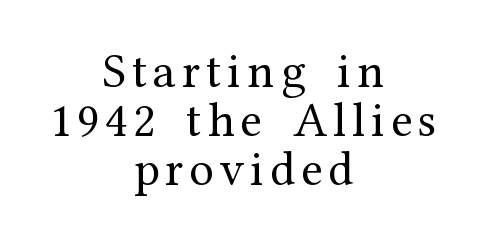
Only glyphs here, with clear space below each row. Spacing verdict: proportional, widths tailored to each character. This sample uses an upright cut, with every glyph sitting square on the baseline. A typesetter would call this leading minimal, almost set solid. The passage shown is not bold in any degree.
